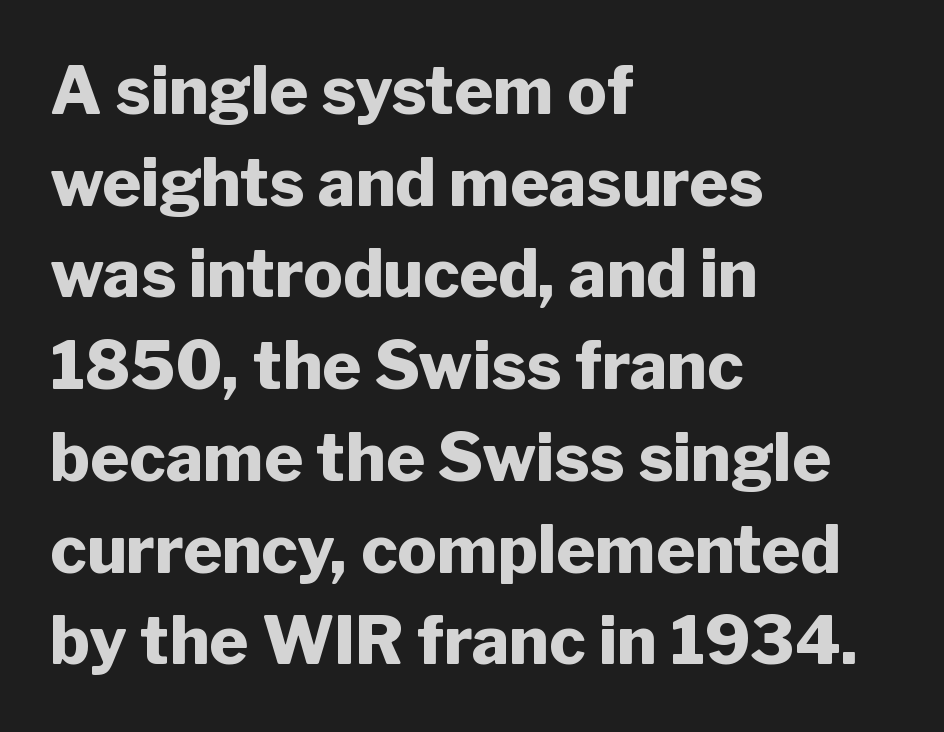
The characters display no serif detailing; their extremities are plain. Do the characters align in a grid? No, the font is proportional. Do the letters lean? They stand straight. The rendering anchors every line to the left-hand side.
